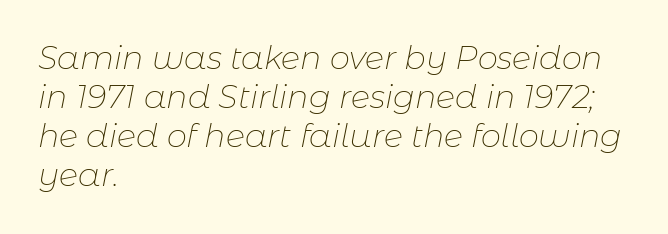
{"italic": "yes", "lean": "right", "slant_degrees": 11, "bold": "no", "weight": "thin", "width": "normal", "stroke_contrast": "low", "x_height": "medium", "monospaced": "no", "underline": "no", "align": "left", "line_spacing_ratio": 1.22, "letter_spacing": "normal", "letter_spacing_em": 0.0, "glyph_px": 32}
